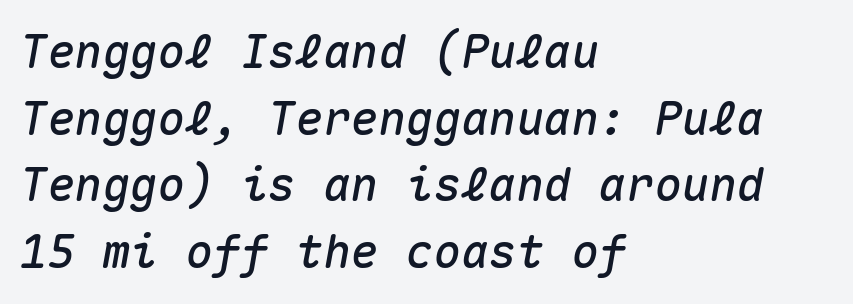
{"italic": "yes", "lean": "right", "slant_degrees": 10, "width": "normal", "stroke_contrast": "medium", "x_height": "medium", "monospaced": "yes", "underline": "no", "align": "left", "line_spacing": "normal", "line_spacing_ratio": 1.45, "letter_spacing": "normal", "letter_spacing_em": 0.0, "glyph_px": 46}
